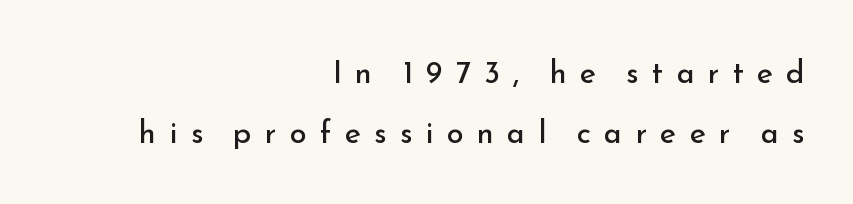
Q: Is the text bold? A: No.
Q: Is the text italic (slanted)? A: No, it is upright.
Q: Is the typeface a serif or a sans-serif typeface? A: Sans-serif.
Q: Is the text underlined? A: No.
Q: How is the paragraph aligned? A: Right-aligned.
Q: Is the spacing between letters normal or unusually wide? A: Unusually wide.
Q: Is the spacing between lines tight, normal or loose? A: Loose.
Q: Width (condensed, normal, or wide)? A: Normal.
Q: Stroke contrast? A: Low.
Q: x-height? A: Small.
Q: Monospaced? A: No.
